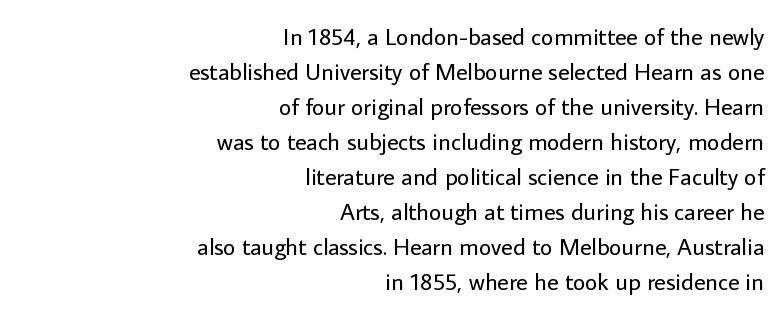
The image shows 24 px text type, upright; set right-aligned, normal line spacing (1.46x), normal letter spacing, not underlined.
